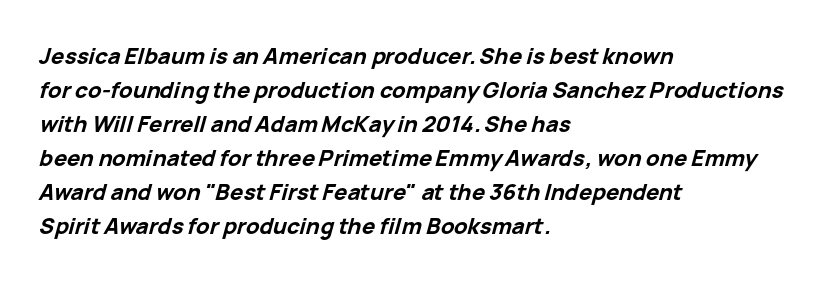
{"italic": "yes", "lean": "right", "slant_degrees": 15, "bold": "yes", "underline": "no", "align": "left", "line_spacing": "normal", "line_spacing_ratio": 1.55, "letter_spacing": "normal", "letter_spacing_em": 0.0, "glyph_px": 22}
